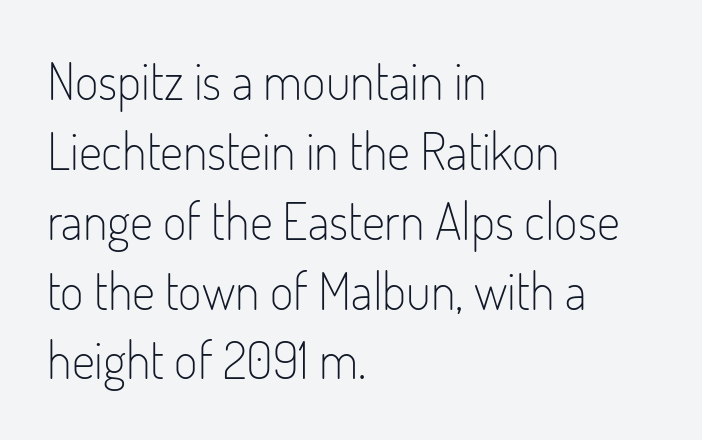
{"serif": "no", "italic": "no", "bold": "no", "weight": "light", "width": "condensed", "stroke_contrast": "low", "x_height": "small", "monospaced": "no", "underline": "no", "align": "left", "line_spacing": "normal", "line_spacing_ratio": 1.37, "letter_spacing": "normal", "letter_spacing_em": 0.0, "glyph_px": 51}
